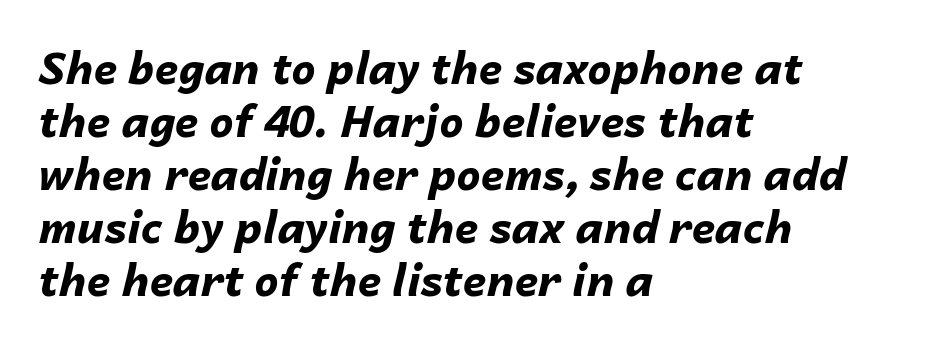
{"italic": "yes", "lean": "right", "slant_degrees": 14, "bold": "yes", "weight": "bold", "width": "normal", "stroke_contrast": "low", "x_height": "medium", "monospaced": "no", "underline": "no", "align": "left", "line_spacing_ratio": 1.23, "letter_spacing": "normal", "letter_spacing_em": 0.0, "glyph_px": 43}
